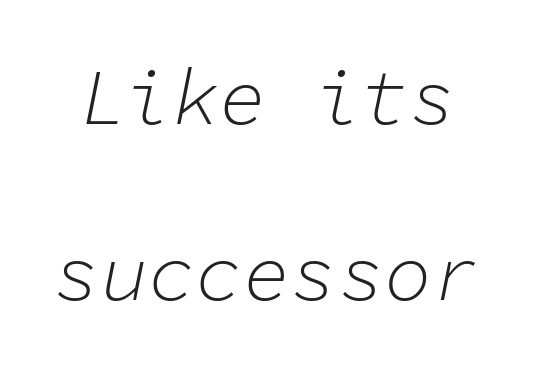
The rendering applies a slant to the glyphs. In terms of leading, this rendering errs on the spacious side. What stands out about the letter spacing? Nothing — it is the standard amount. The cut favours lightness, reaching ordinary text weight at its darkest.
